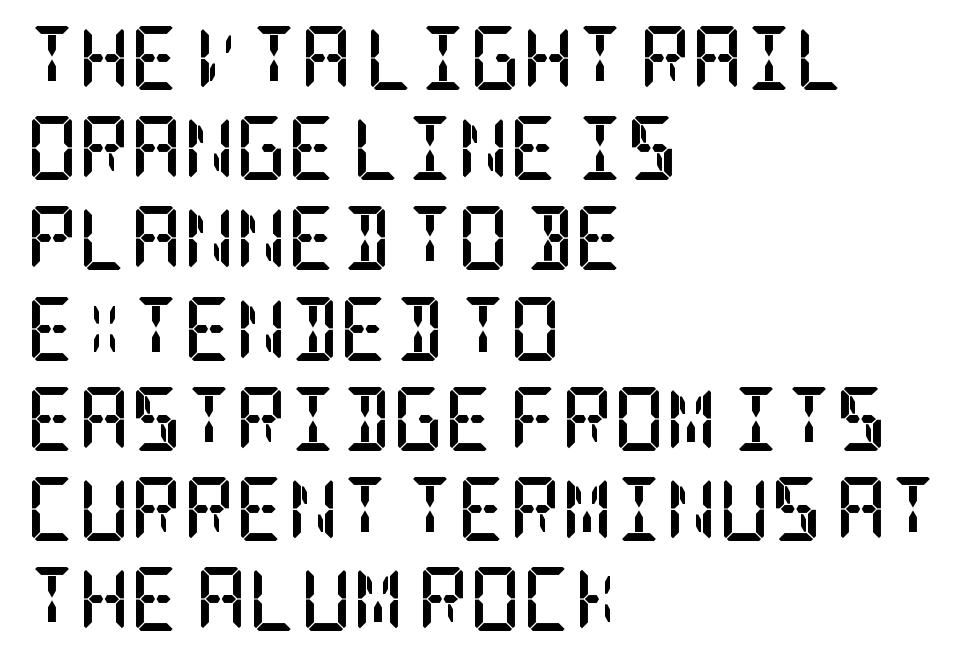
The passage shown is emphatically bold. The typography opts for an upright posture over an oblique one. Interline gaps are of average width in this sample. In terms of letterform style, serifs are clearly present.
